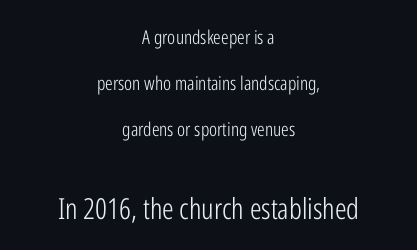
{"serif": "no", "italic": "no", "bold": "no", "weight": "light", "width": "condensed", "stroke_contrast": "low", "x_height": "medium", "monospaced": "no", "underline": "no", "align": "center", "line_spacing": "loose", "line_spacing_ratio": 2.43, "letter_spacing": "normal", "letter_spacing_em": 0.0, "larger_block": "second", "size_ratio": 1.53, "glyph_px": 29}
